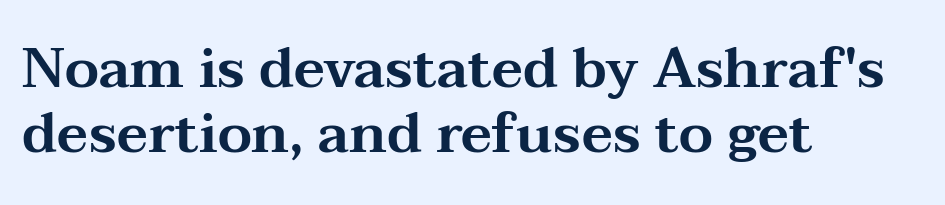
Q: Is the text italic (slanted)? A: No, it is upright.
Q: Is the typeface a serif or a sans-serif typeface? A: Serif.
Q: Is the text underlined? A: No.
Q: How is the paragraph aligned? A: Left-aligned.
Q: Is the spacing between letters normal or unusually wide? A: Normal.
Q: Width (condensed, normal, or wide)? A: Wide.
Q: Stroke contrast? A: Medium.
Q: x-height? A: Medium.
Q: Monospaced? A: No.
